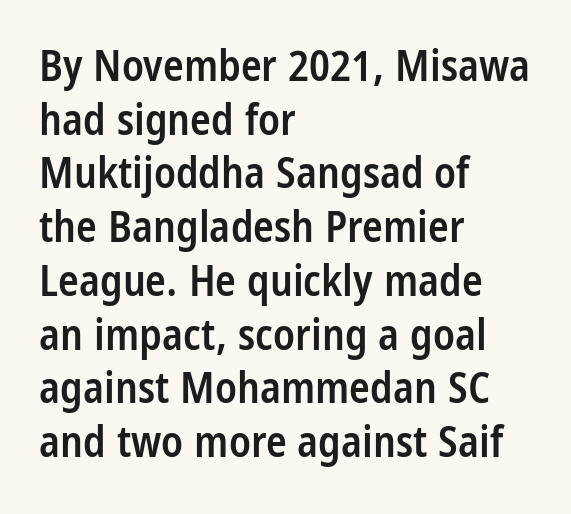
The image shows 43 px semibold, condensed sans-serif type, upright; set left-aligned, normal line spacing (1.25x), normal letter spacing, not underlined; low stroke contrast and a large x-height.
